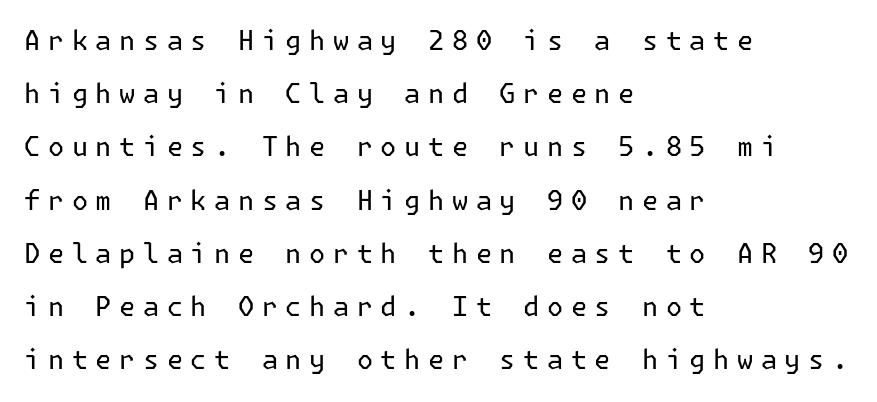
The image shows 27 px text type, upright; set left-aligned, loose line spacing (1.97x), unusually wide letter spacing (+0.28 em), not underlined.
